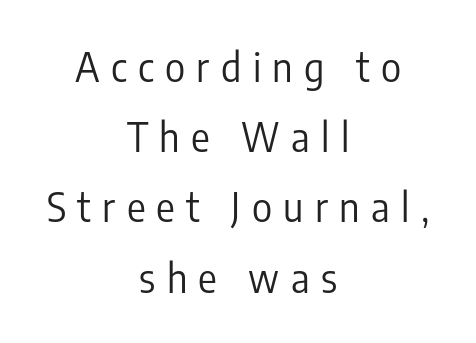
Rule under the text: the space is simply empty. The face used here is proportionally spaced, like ordinary book or web type. The characters are drawn with everyday or finer stroke widths. You can tell it's not italic because the verticals are truly vertical. Are there feet on the stems? There aren't — it's a sans.
